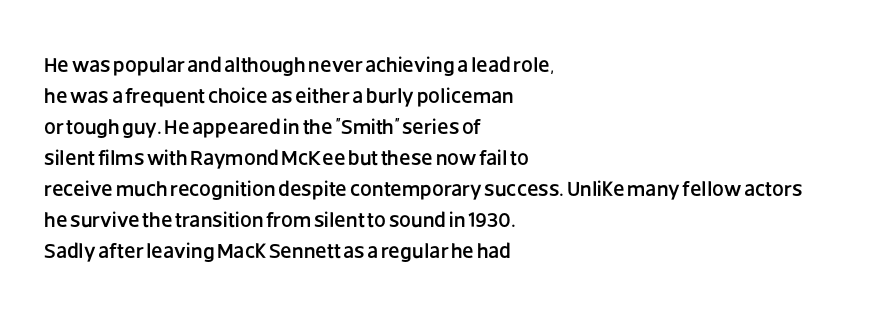
{"italic": "no", "underline": "no", "align": "left", "line_spacing": "normal", "line_spacing_ratio": 1.48, "letter_spacing": "normal", "letter_spacing_em": 0.0, "glyph_px": 21}
